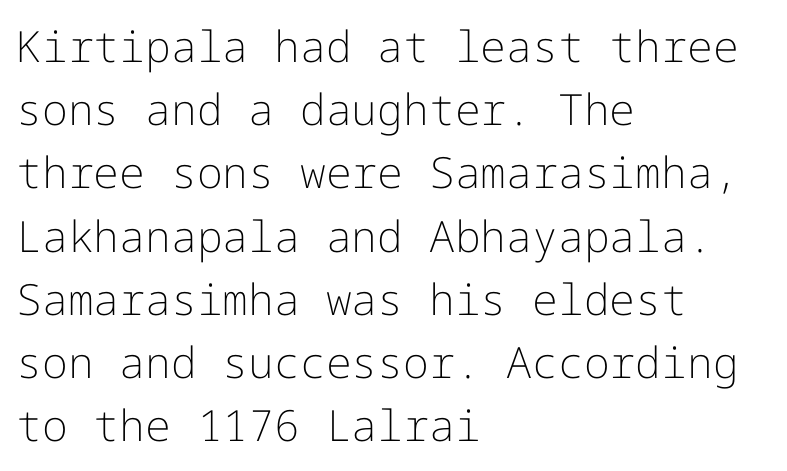
Q: Is the text bold? A: No.
Q: Is the text italic (slanted)? A: No, it is upright.
Q: Is the typeface a serif or a sans-serif typeface? A: Sans-serif.
Q: Is the text underlined? A: No.
Q: How is the paragraph aligned? A: Left-aligned.
Q: Is the spacing between letters normal or unusually wide? A: Normal.
Q: Is the spacing between lines tight, normal or loose? A: Normal.
Q: Width (condensed, normal, or wide)? A: Normal.
Q: Stroke contrast? A: Low.
Q: x-height? A: Medium.
